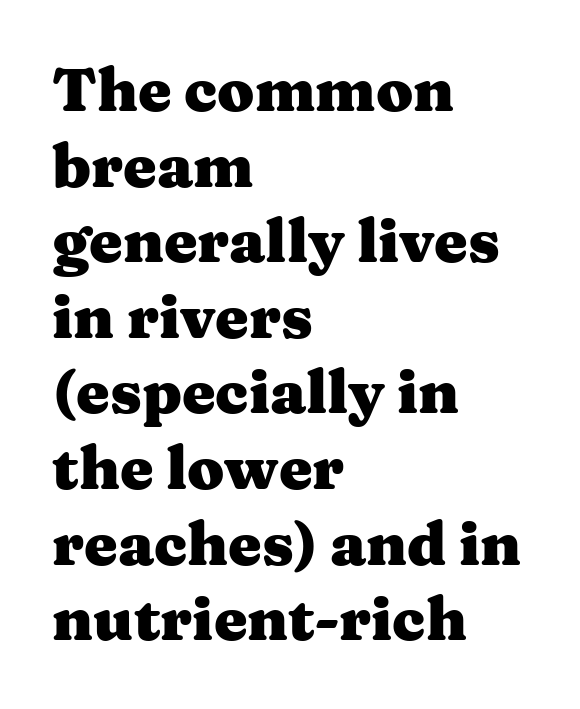
The image shows 60 px heavy, wide serif type, upright; set left-aligned, normal line spacing (1.26x), normal letter spacing, not underlined; medium stroke contrast and a medium x-height.
